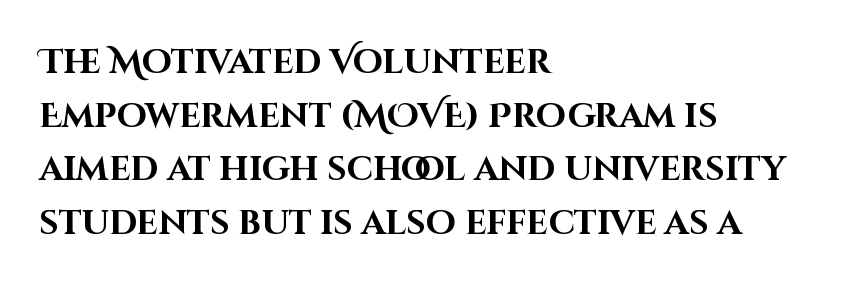
{"serif": "no", "italic": "no", "bold": "yes", "weight": "bold", "width": "normal", "stroke_contrast": "high", "x_height": "large", "monospaced": "no", "underline": "no", "align": "left", "line_spacing": "normal", "line_spacing_ratio": 1.58, "letter_spacing": "normal", "letter_spacing_em": 0.0, "glyph_px": 34}
